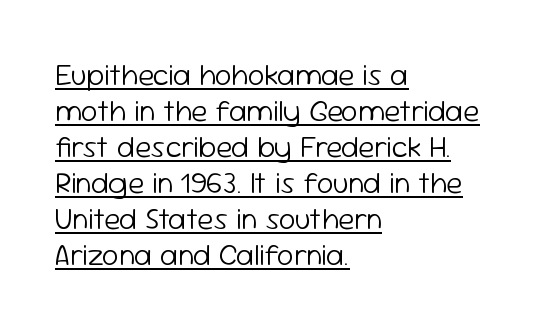
No letter is thick-stroked: the sample isn't bold. Words appear dense and cohesive because spacing is normal. Glance below the letters and you will spot a drawn line. The typesetter chose a ragged-right arrangement here. Rendered with straight, roman letterforms. Serifs: no, the terminals of the letterforms are clean.
